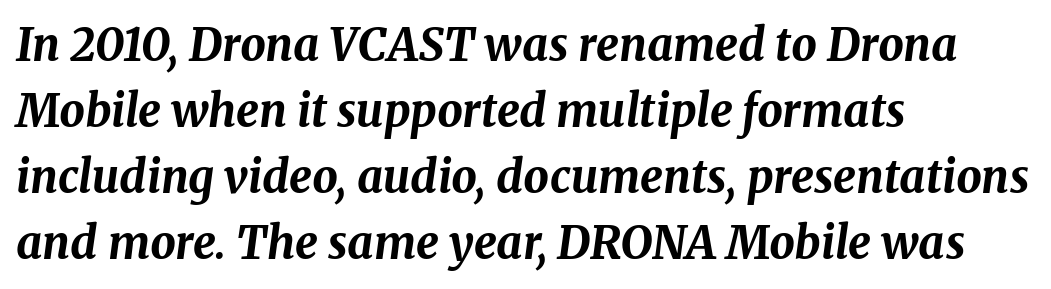
The characters look thick and weighty, a clear bold. Note the varied advance widths — an 'i' is clearly narrower than an 'm'. Teacher's note: observe the even left margin — that is flush-left alignment. Spacing between characters is what you'd get straight out of the box.
